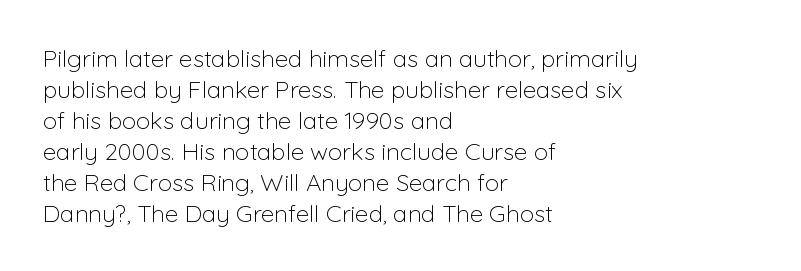
The image shows 24 px text type, upright; set left-aligned, normal line spacing (1.29x), normal letter spacing, not underlined.
